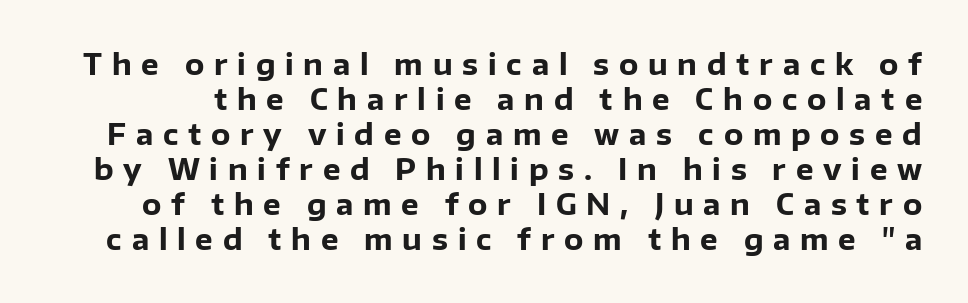
Q: Is the text bold? A: Yes.
Q: Is the text italic (slanted)? A: No, it is upright.
Q: Is the typeface a serif or a sans-serif typeface? A: Sans-serif.
Q: Is the text underlined? A: No.
Q: Is the spacing between letters normal or unusually wide? A: Unusually wide.
Q: Is the spacing between lines tight, normal or loose? A: Normal.
Q: Width (condensed, normal, or wide)? A: Normal.
Q: Stroke contrast? A: Low.
Q: x-height? A: Medium.
Q: Monospaced? A: No.
